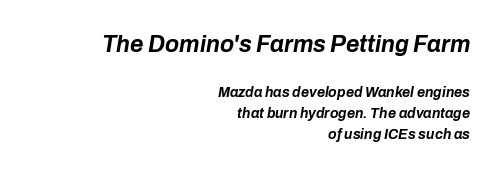
{"italic": "yes", "lean": "right", "slant_degrees": 10, "bold": "yes", "underline": "no", "align": "right", "line_spacing": "normal", "line_spacing_ratio": 1.51, "letter_spacing": "normal", "letter_spacing_em": 0.0, "larger_block": "first", "size_ratio": 1.64, "glyph_px": 23}
